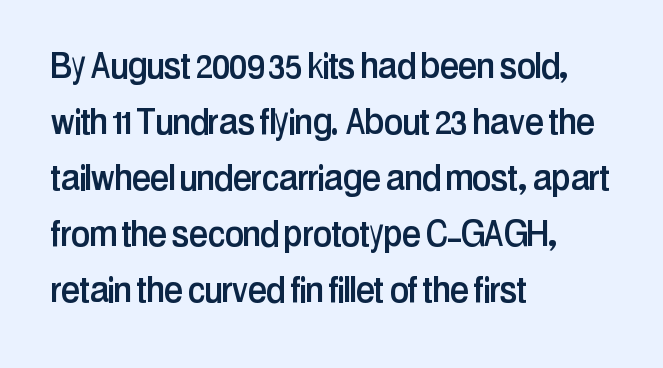
The image shows 43 px condensed sans-serif type, upright; set left-aligned, normal line spacing (1.3x), normal letter spacing, not underlined; low stroke contrast and a medium x-height.
